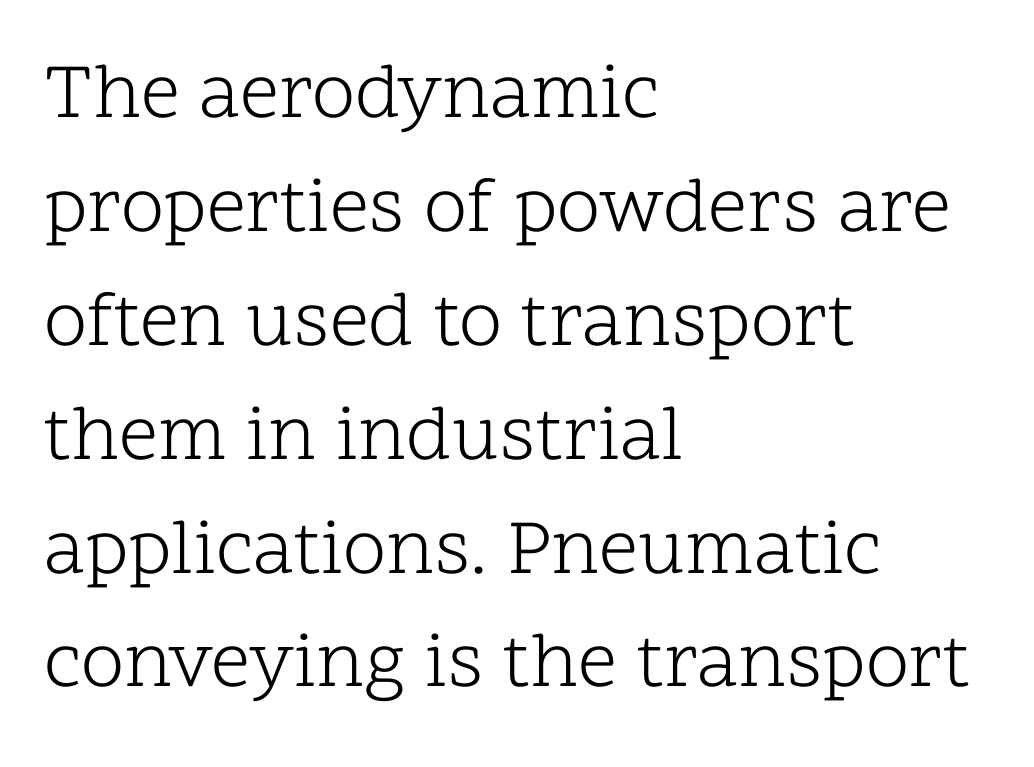
{"serif": "yes", "italic": "no", "bold": "no", "weight": "light", "width": "normal", "stroke_contrast": "low", "x_height": "medium", "monospaced": "no", "underline": "no", "align": "left", "line_spacing": "normal", "line_spacing_ratio": 1.46, "letter_spacing": "normal", "letter_spacing_em": 0.0, "glyph_px": 78}
